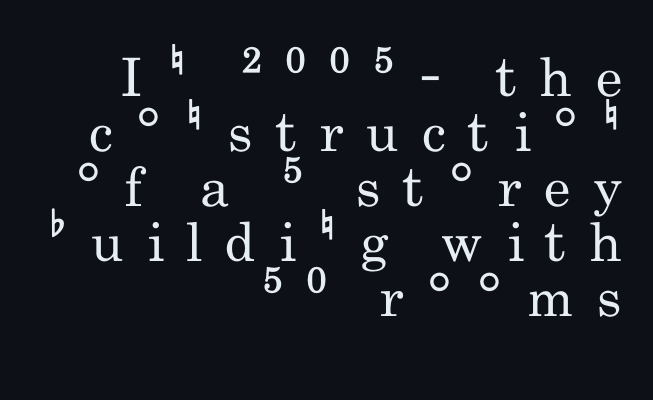
{"serif": "no", "italic": "no", "bold": "no", "weight": "regular", "width": "condensed", "stroke_contrast": "low", "x_height": "small", "monospaced": "no", "underline": "no", "align": "right", "line_spacing": "tight", "line_spacing_ratio": 1.04, "letter_spacing": "wide", "letter_spacing_em": 0.43, "glyph_px": 53}
